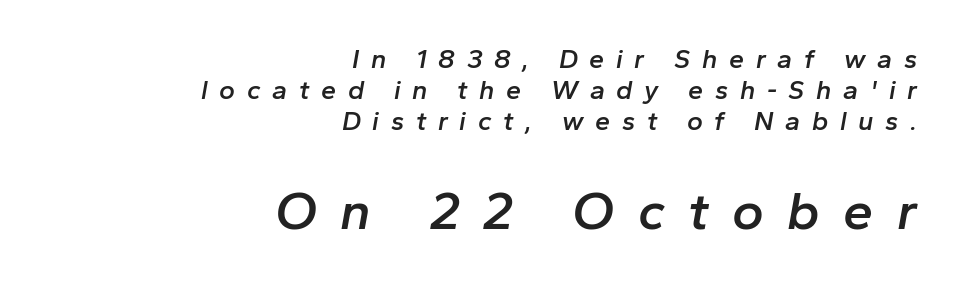
Q: Is the text bold? A: Semi-bold.
Q: Is the text italic (slanted)? A: Yes, it leans right by about 10 degrees.
Q: Is the text underlined? A: No.
Q: How is the paragraph aligned? A: Right-aligned.
Q: Is the spacing between letters normal or unusually wide? A: Unusually wide.
Q: Is the spacing between lines tight, normal or loose? A: Tight.
Q: Which block of text is set in a larger size, the first (top) or the second (bottom)? A: The second (bottom) one.
Q: Width (condensed, normal, or wide)? A: Normal.
Q: Stroke contrast? A: Low.
Q: x-height? A: Medium.
Q: Monospaced? A: No.
